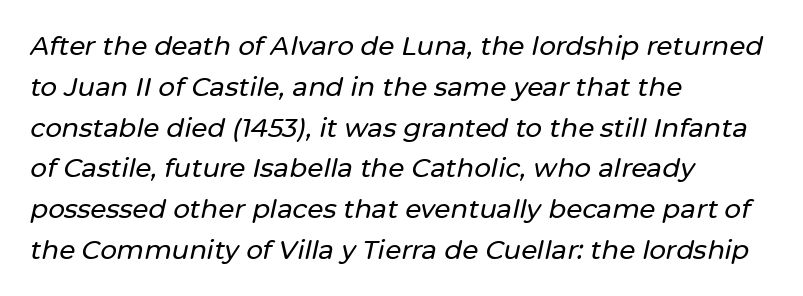
The image shows 26 px text type, italic (leaning right); set left-aligned, normal line spacing (1.57x), normal letter spacing, not underlined.
